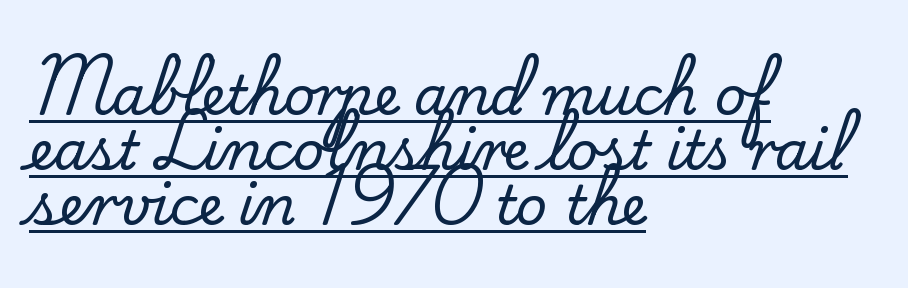
Q: Is the text italic (slanted)? A: Yes.
Q: Is the typeface a serif or a sans-serif typeface? A: Serif.
Q: Is the text underlined? A: Yes.
Q: How is the paragraph aligned? A: Left-aligned.
Q: Is the spacing between letters normal or unusually wide? A: Normal.
Q: Is the spacing between lines tight, normal or loose? A: Tight.
Q: Width (condensed, normal, or wide)? A: Normal.
Q: Stroke contrast? A: Low.
Q: x-height? A: Small.
Q: Monospaced? A: No.
